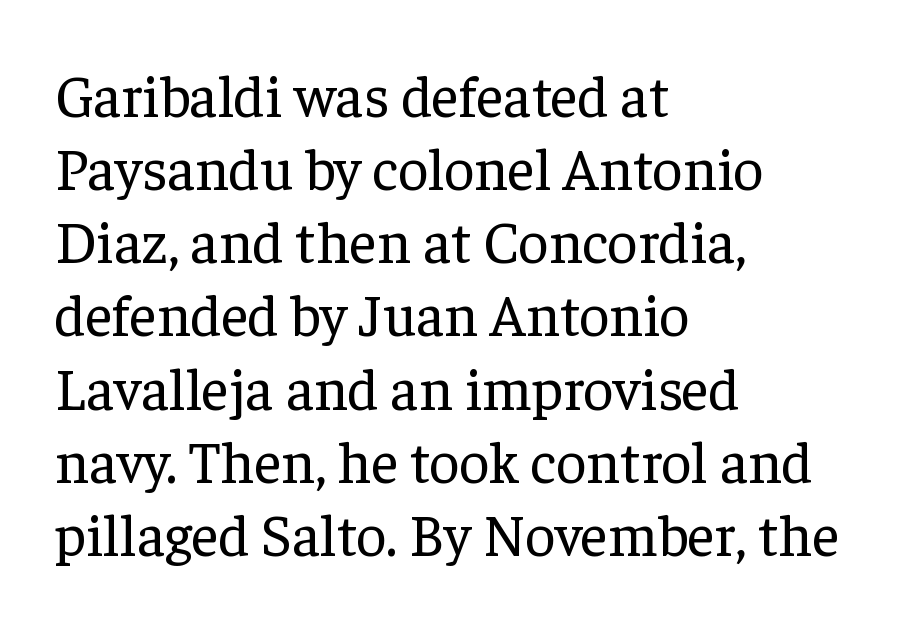
Q: Is the text bold? A: No.
Q: Is the text italic (slanted)? A: No, it is upright.
Q: Is the typeface a serif or a sans-serif typeface? A: Serif.
Q: Is the text underlined? A: No.
Q: How is the paragraph aligned? A: Left-aligned.
Q: Is the spacing between letters normal or unusually wide? A: Normal.
Q: Width (condensed, normal, or wide)? A: Normal.
Q: Stroke contrast? A: Low.
Q: x-height? A: Medium.
Q: Monospaced? A: No.
